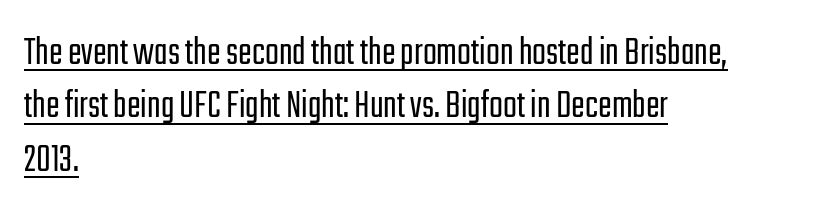
Q: Is the text bold? A: No.
Q: Is the text italic (slanted)? A: No, it is upright.
Q: Is the typeface a serif or a sans-serif typeface? A: Sans-serif.
Q: Is the text underlined? A: Yes.
Q: How is the paragraph aligned? A: Left-aligned.
Q: Is the spacing between letters normal or unusually wide? A: Normal.
Q: Is the spacing between lines tight, normal or loose? A: Normal.
Q: Width (condensed, normal, or wide)? A: Condensed.
Q: Stroke contrast? A: Low.
Q: x-height? A: Medium.
Q: Monospaced? A: No.
